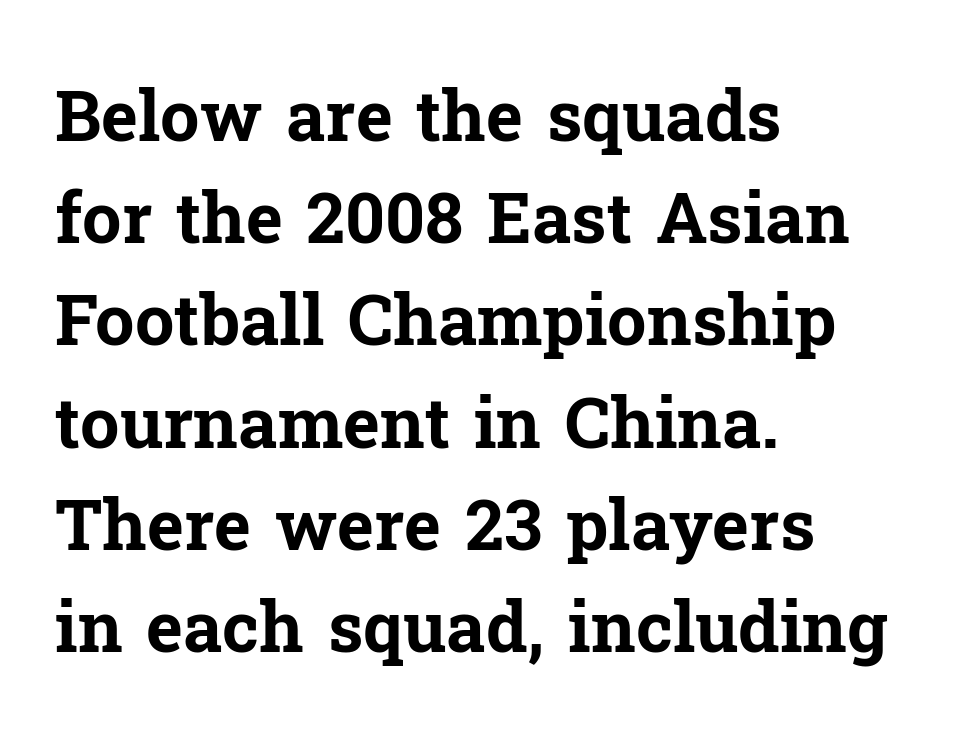
The image shows 70 px bold serif type, upright; set left-aligned, normal line spacing (1.46x), normal letter spacing, not underlined; low stroke contrast and a medium x-height.
